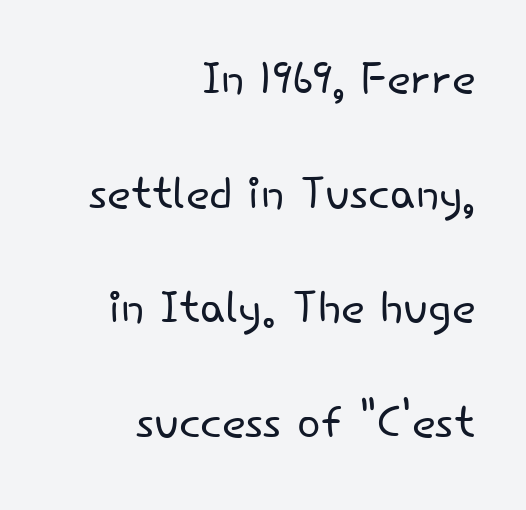
Plain, unruled lines of type. Bold? No — there's no thickening of the strokes. Type style note: lacks serifs. Is the block centered? No — it sits flush against the right margin.
